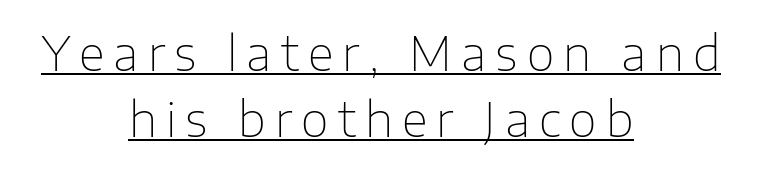
Q: Is the text bold? A: No.
Q: Is the text italic (slanted)? A: No, it is upright.
Q: Is the typeface a serif or a sans-serif typeface? A: Sans-serif.
Q: Is the text underlined? A: Yes.
Q: How is the paragraph aligned? A: Centered.
Q: Is the spacing between lines tight, normal or loose? A: Normal.
Q: Width (condensed, normal, or wide)? A: Normal.
Q: Stroke contrast? A: Low.
Q: x-height? A: Medium.
Q: Monospaced? A: No.
